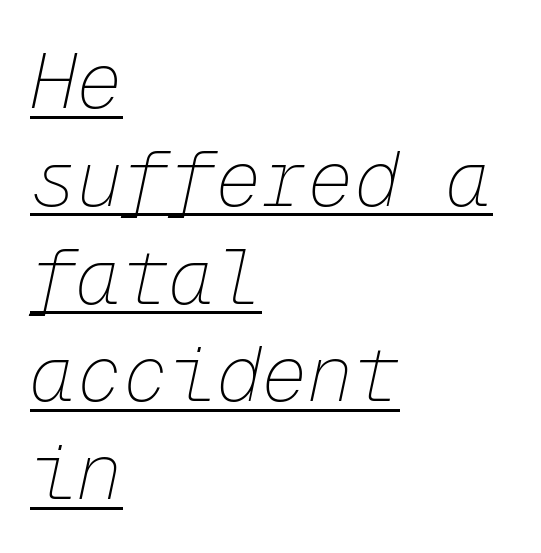
Q: Is the text bold? A: No.
Q: Is the text italic (slanted)? A: Yes, it leans right by about 12 degrees.
Q: Is the text underlined? A: Yes.
Q: How is the paragraph aligned? A: Left-aligned.
Q: Is the spacing between letters normal or unusually wide? A: Normal.
Q: Is the spacing between lines tight, normal or loose? A: Normal.
Q: Width (condensed, normal, or wide)? A: Normal.
Q: Stroke contrast? A: Low.
Q: x-height? A: Medium.
Q: Monospaced? A: Yes.
